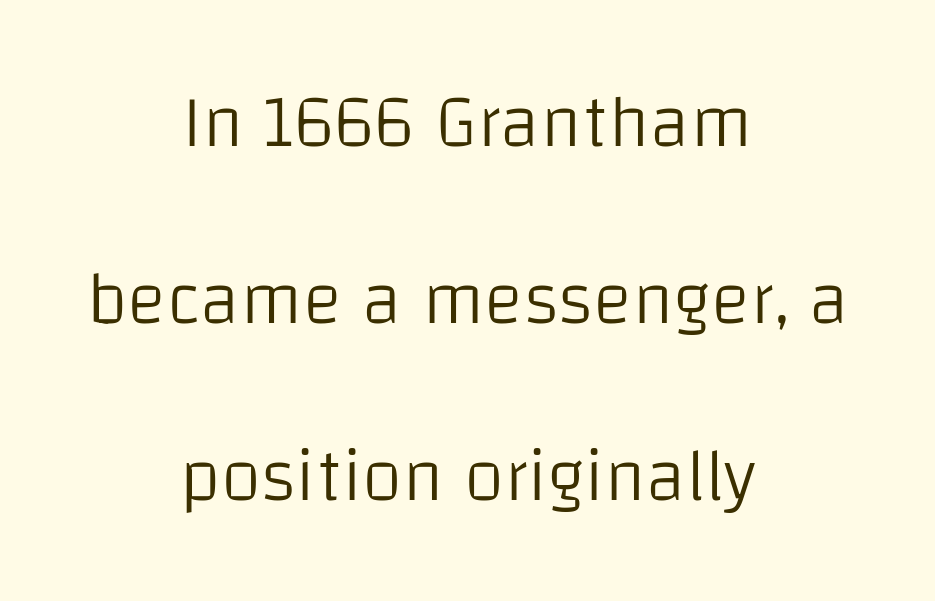
Q: Is the text bold? A: No.
Q: Is the text italic (slanted)? A: No, it is upright.
Q: Is the typeface a serif or a sans-serif typeface? A: Sans-serif.
Q: Is the text underlined? A: No.
Q: How is the paragraph aligned? A: Centered.
Q: Is the spacing between letters normal or unusually wide? A: Normal.
Q: Is the spacing between lines tight, normal or loose? A: Loose.
Q: Width (condensed, normal, or wide)? A: Normal.
Q: Stroke contrast? A: Low.
Q: x-height? A: Large.
Q: Monospaced? A: No.
